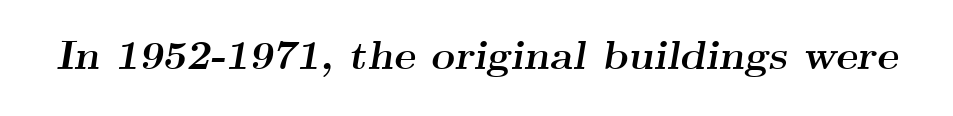
The glyphs have the mass of a bold cut. Serif or sans? Serif — the stroke terminals have little feet. Each row of text sits above clean, open space. The passage shown leans; its letterforms are oblique. The gaps between neighbouring characters are ordinary and unremarkable. Note the varied advance widths — an 'i' is clearly narrower than an 'm'.
